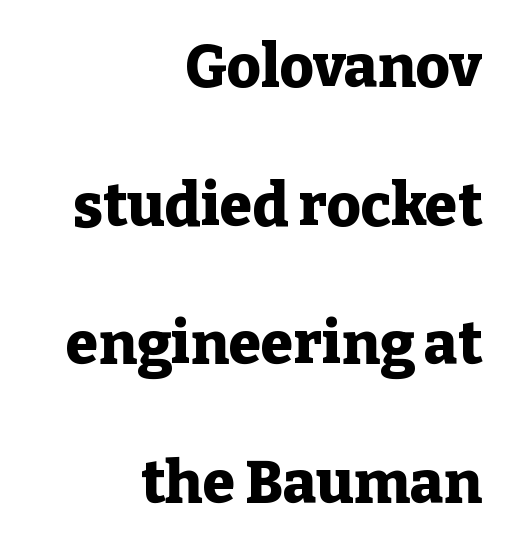
Q: Is the text bold? A: Yes.
Q: Is the text italic (slanted)? A: No, it is upright.
Q: Is the typeface a serif or a sans-serif typeface? A: Serif.
Q: Is the text underlined? A: No.
Q: How is the paragraph aligned? A: Right-aligned.
Q: Is the spacing between letters normal or unusually wide? A: Normal.
Q: Is the spacing between lines tight, normal or loose? A: Loose.
Q: Width (condensed, normal, or wide)? A: Normal.
Q: Stroke contrast? A: Low.
Q: x-height? A: Medium.
Q: Monospaced? A: No.
